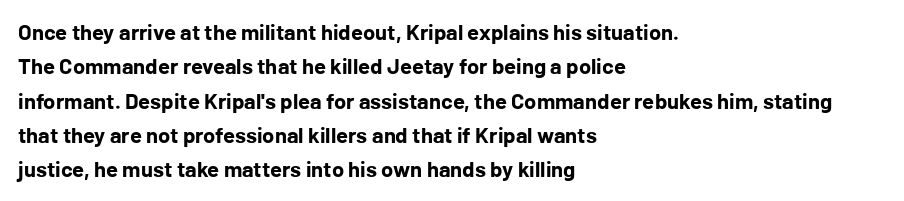
The image shows 22 px bold type, upright; set left-aligned, normal line spacing (1.56x), normal letter spacing, not underlined.
